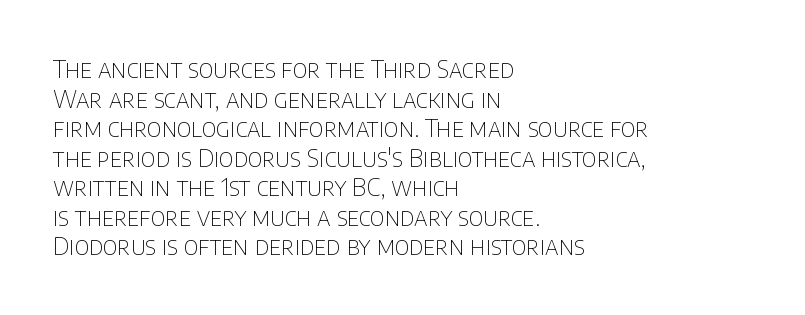
Words appear dense and cohesive because spacing is normal. Stem width sits at or under what a default text font uses. Honestly, there is no underline to notice here at all. The lettering stays uniformly vertical, giving the passage a roman look.
